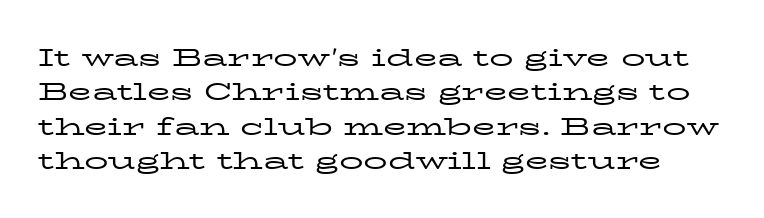
Q: Is the text bold? A: No.
Q: Is the text italic (slanted)? A: No, it is upright.
Q: Is the text underlined? A: No.
Q: Is the spacing between letters normal or unusually wide? A: Normal.
Q: Is the spacing between lines tight, normal or loose? A: Normal.
